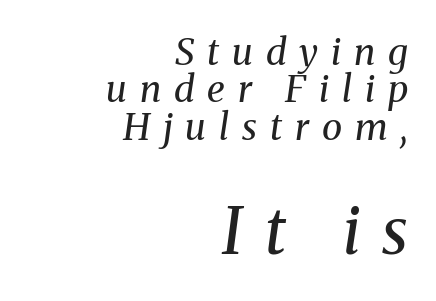
The image shows 64 px regular-weight serif type, italic (leaning right); set right-aligned, tight line spacing (1.01x), unusually wide letter spacing (+0.35 em), not underlined; the second (bottom) block is 1.73x larger; medium stroke contrast and a medium x-height.
